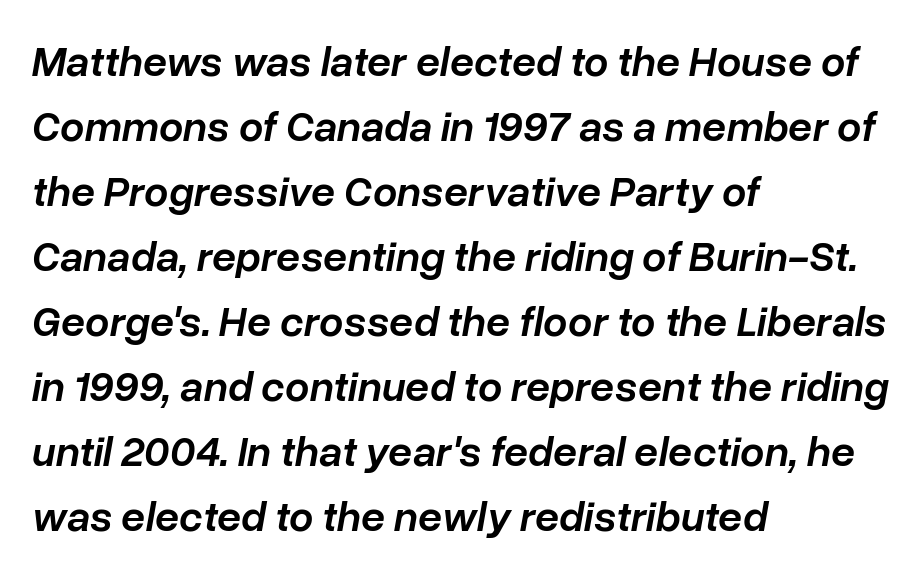
Q: Is the text bold? A: Semi-bold.
Q: Is the text italic (slanted)? A: Yes, it leans right by about 10 degrees.
Q: Is the text underlined? A: No.
Q: How is the paragraph aligned? A: Left-aligned.
Q: Is the spacing between letters normal or unusually wide? A: Normal.
Q: Is the spacing between lines tight, normal or loose? A: Normal.
Q: Width (condensed, normal, or wide)? A: Normal.
Q: Stroke contrast? A: Low.
Q: x-height? A: Medium.
Q: Monospaced? A: No.
